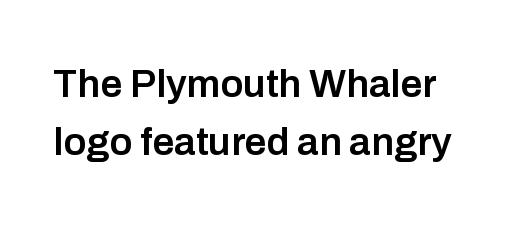
Q: Is the text bold? A: Semi-bold.
Q: Is the text italic (slanted)? A: No, it is upright.
Q: Is the typeface a serif or a sans-serif typeface? A: Sans-serif.
Q: Is the text underlined? A: No.
Q: Is the spacing between letters normal or unusually wide? A: Normal.
Q: Is the spacing between lines tight, normal or loose? A: Normal.
Q: Width (condensed, normal, or wide)? A: Normal.
Q: Stroke contrast? A: Low.
Q: x-height? A: Medium.
Q: Monospaced? A: No.
